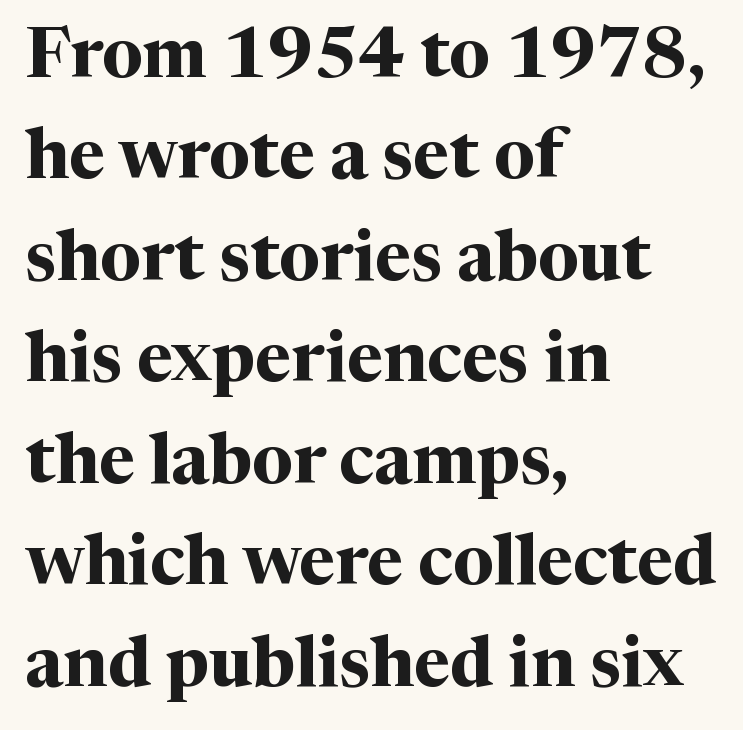
{"serif": "yes", "italic": "no", "bold": "yes", "weight": "bold", "width": "normal", "stroke_contrast": "medium", "x_height": "medium", "monospaced": "no", "underline": "no", "align": "left", "line_spacing": "normal", "line_spacing_ratio": 1.45, "letter_spacing": "normal", "letter_spacing_em": 0.0, "glyph_px": 70}
